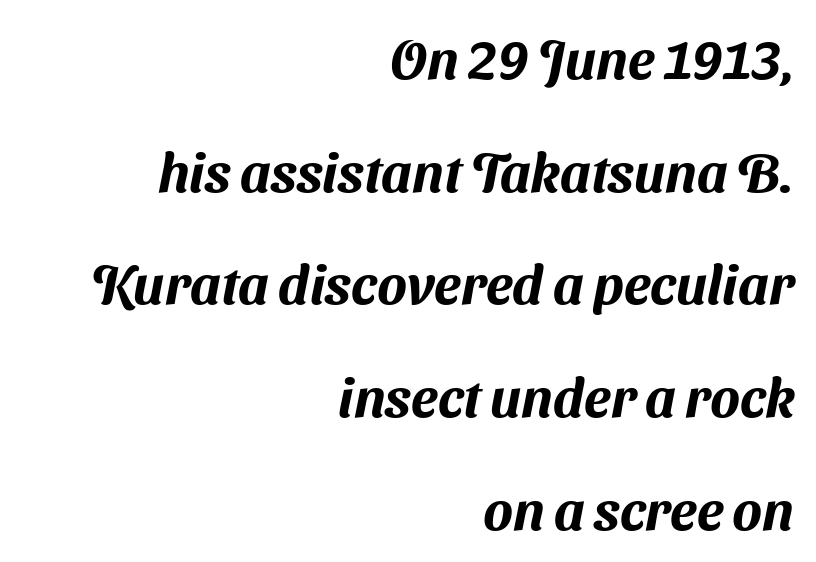
You can tell from the bare stems that sans-serif type was used. Varying glyph widths throughout — classic text-font behaviour. This rendering uses right alignment, leaving the left contour irregular. The space beneath each line is pristine and unruled.
